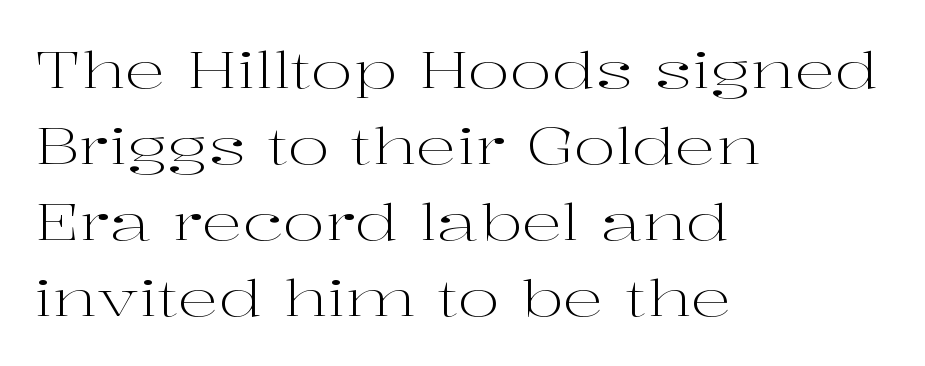
Q: Is the text bold? A: No.
Q: Is the text italic (slanted)? A: No, it is upright.
Q: Is the typeface a serif or a sans-serif typeface? A: Serif.
Q: Is the text underlined? A: No.
Q: How is the paragraph aligned? A: Left-aligned.
Q: Is the spacing between letters normal or unusually wide? A: Normal.
Q: Is the spacing between lines tight, normal or loose? A: Normal.
Q: Width (condensed, normal, or wide)? A: Wide.
Q: Stroke contrast? A: High.
Q: x-height? A: Medium.
Q: Monospaced? A: No.
